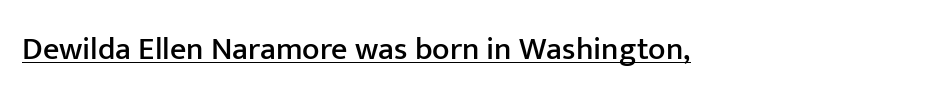
Tracking value appears to be zero — textbook default spacing. Quick note: underline on. Nothing sits at the stroke ends, so this counts as sans-serif. Ordinary non-slanted type is in use.
